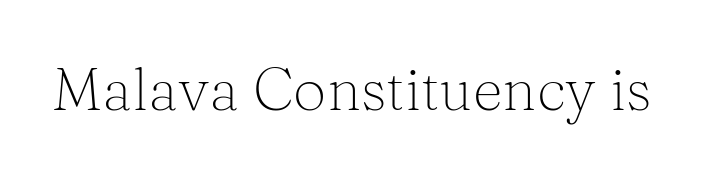
Q: Is the text bold? A: No.
Q: Is the text italic (slanted)? A: No, it is upright.
Q: Is the typeface a serif or a sans-serif typeface? A: Serif.
Q: Is the text underlined? A: No.
Q: Is the spacing between letters normal or unusually wide? A: Normal.
Q: Width (condensed, normal, or wide)? A: Normal.
Q: Stroke contrast? A: Medium.
Q: x-height? A: Medium.
Q: Monospaced? A: No.
